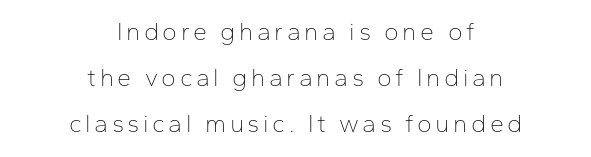
{"italic": "no", "bold": "no", "underline": "no", "align": "center", "line_spacing_ratio": 1.85, "glyph_px": 25}
